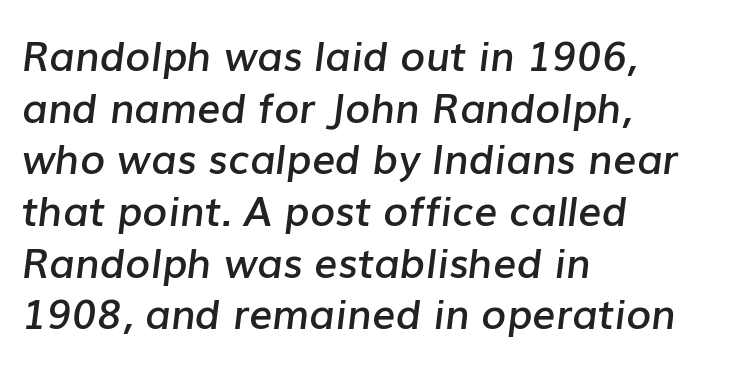
Every letter is mildly thick-stroked: semibold rather than bold. Do the characters align in a grid? No, the font is proportional. Lines of text with bare space underneath. The line-height multiplier appears to be the usual default. Slant detected: the letters are inclined.
